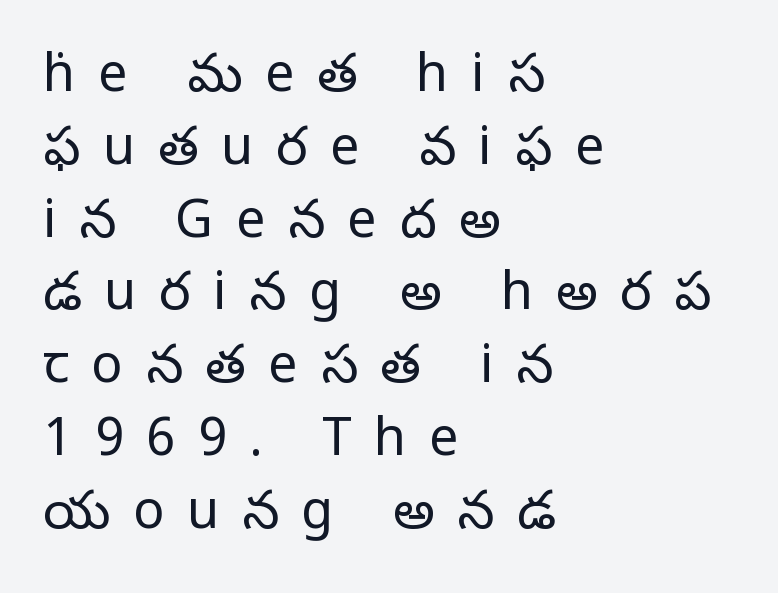
Q: Is the text bold? A: No.
Q: Is the text italic (slanted)? A: No, it is upright.
Q: Is the typeface a serif or a sans-serif typeface? A: Serif.
Q: Is the text underlined? A: No.
Q: How is the paragraph aligned? A: Left-aligned.
Q: Is the spacing between letters normal or unusually wide? A: Unusually wide.
Q: Is the spacing between lines tight, normal or loose? A: Normal.
Q: Width (condensed, normal, or wide)? A: Normal.
Q: Stroke contrast? A: Low.
Q: x-height? A: Large.
Q: Monospaced? A: No.
